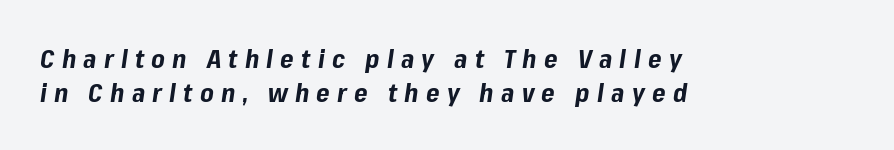
Q: Is the text bold? A: Yes.
Q: Is the text italic (slanted)? A: Yes, it leans right by about 8 degrees.
Q: Is the text underlined? A: No.
Q: How is the paragraph aligned? A: Left-aligned.
Q: Is the spacing between letters normal or unusually wide? A: Unusually wide.
Q: Is the spacing between lines tight, normal or loose? A: Normal.
